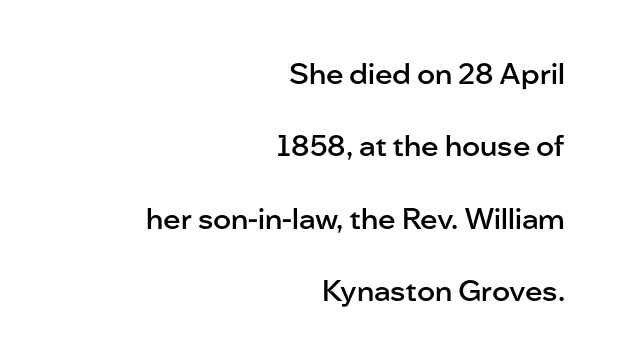
Q: Is the text bold? A: Semi-bold.
Q: Is the text italic (slanted)? A: No, it is upright.
Q: Is the typeface a serif or a sans-serif typeface? A: Sans-serif.
Q: Is the text underlined? A: No.
Q: How is the paragraph aligned? A: Right-aligned.
Q: Is the spacing between letters normal or unusually wide? A: Normal.
Q: Is the spacing between lines tight, normal or loose? A: Loose.
Q: Width (condensed, normal, or wide)? A: Normal.
Q: Stroke contrast? A: Low.
Q: x-height? A: Medium.
Q: Monospaced? A: No.
